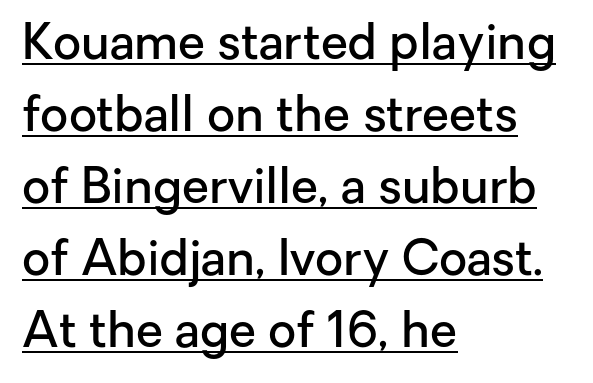
Line spacing here is normal. Its strokes are somewhat broadened, the hallmark of semibold type. Does the type have serifs? No, each stem ends abruptly. Beneath each row of characters lies a ruled line. A typesetter would mark this as roman, not italic. This sample has the flowing, uneven cadence of proportional lettering.
